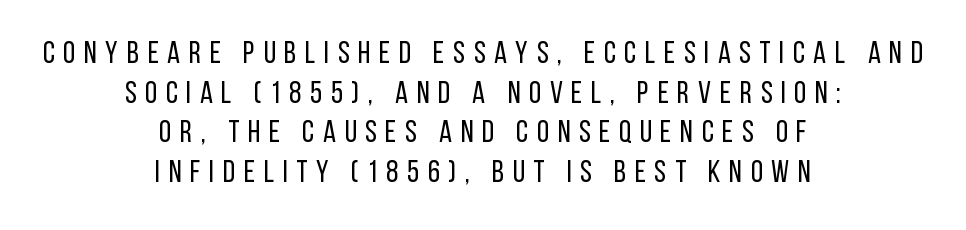
Q: Is the text bold? A: No.
Q: Is the text italic (slanted)? A: No, it is upright.
Q: Is the typeface a serif or a sans-serif typeface? A: Sans-serif.
Q: Is the text underlined? A: No.
Q: How is the paragraph aligned? A: Centered.
Q: Is the spacing between letters normal or unusually wide? A: Unusually wide.
Q: Is the spacing between lines tight, normal or loose? A: Normal.
Q: Width (condensed, normal, or wide)? A: Condensed.
Q: Stroke contrast? A: Low.
Q: x-height? A: Large.
Q: Monospaced? A: No.
